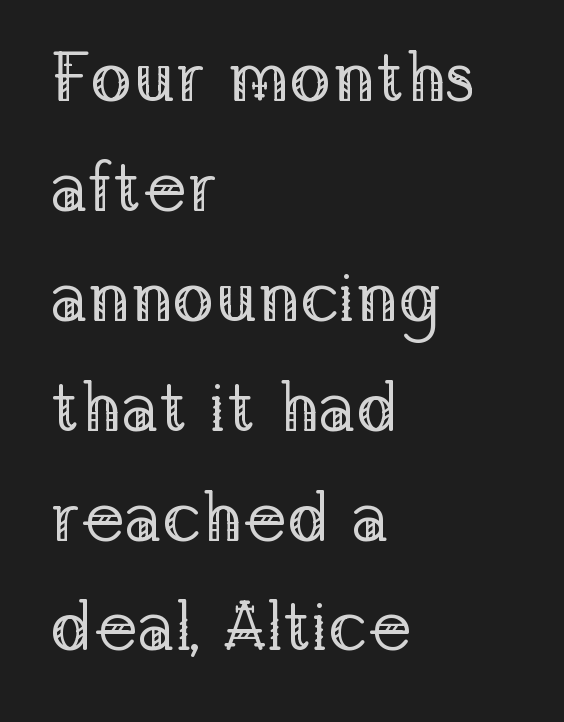
{"serif": "yes", "italic": "no", "bold": "no", "weight": "regular", "width": "normal", "stroke_contrast": "low", "x_height": "medium", "monospaced": "no", "underline": "no", "align": "left", "line_spacing": "normal", "line_spacing_ratio": 1.57, "letter_spacing": "normal", "letter_spacing_em": 0.0, "glyph_px": 70}
